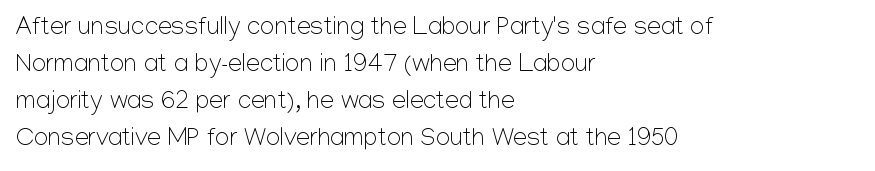
{"italic": "no", "bold": "no", "underline": "no", "align": "left", "line_spacing": "normal", "line_spacing_ratio": 1.48, "letter_spacing": "normal", "letter_spacing_em": 0.0, "glyph_px": 25}
